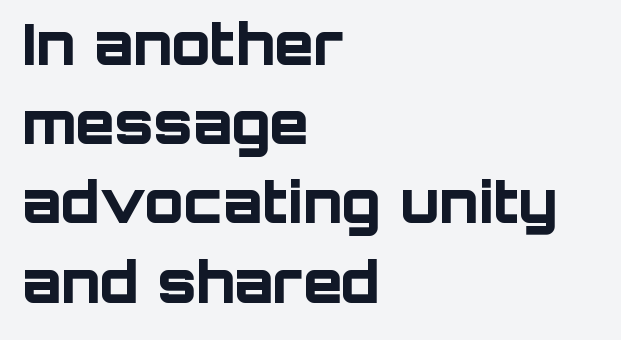
Q: Is the text bold? A: Yes.
Q: Is the text italic (slanted)? A: No, it is upright.
Q: Is the typeface a serif or a sans-serif typeface? A: Sans-serif.
Q: Is the text underlined? A: No.
Q: How is the paragraph aligned? A: Left-aligned.
Q: Is the spacing between letters normal or unusually wide? A: Normal.
Q: Is the spacing between lines tight, normal or loose? A: Normal.
Q: Width (condensed, normal, or wide)? A: Normal.
Q: Stroke contrast? A: Low.
Q: x-height? A: Large.
Q: Monospaced? A: No.
